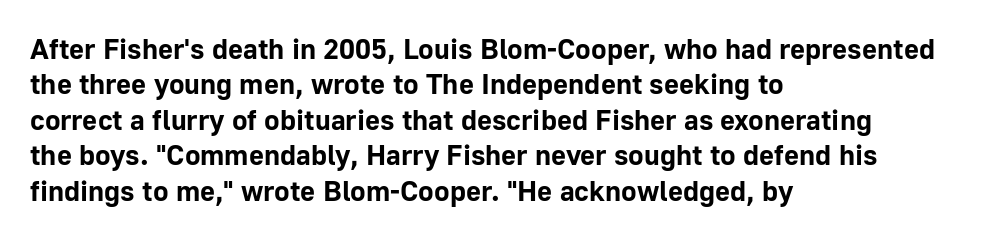
Q: Is the text bold? A: Yes.
Q: Is the text italic (slanted)? A: No, it is upright.
Q: Is the typeface a serif or a sans-serif typeface? A: Sans-serif.
Q: Is the text underlined? A: No.
Q: How is the paragraph aligned? A: Left-aligned.
Q: Is the spacing between letters normal or unusually wide? A: Normal.
Q: Width (condensed, normal, or wide)? A: Normal.
Q: Stroke contrast? A: Low.
Q: x-height? A: Medium.
Q: Monospaced? A: No.
